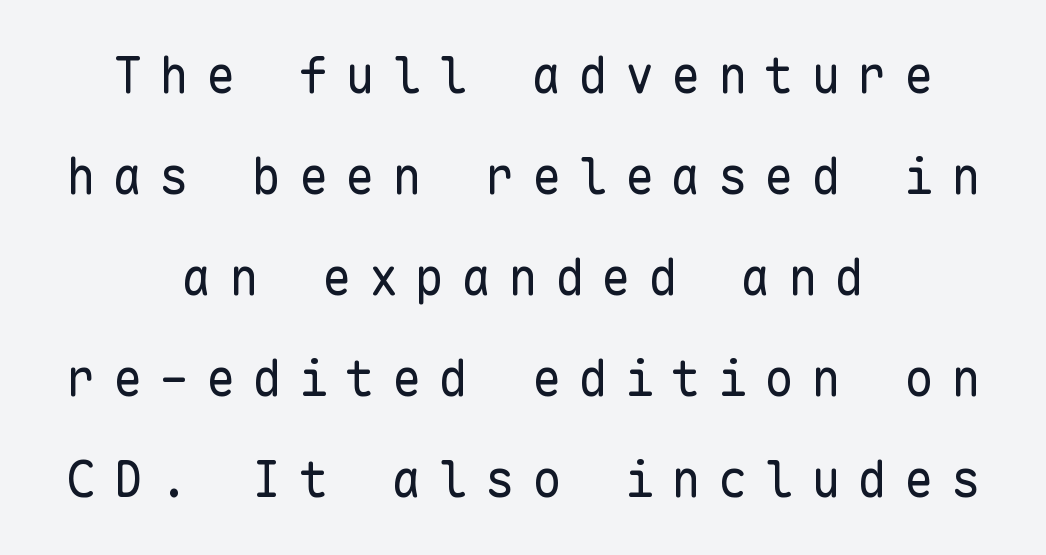
{"serif": "no", "italic": "no", "bold": "no", "weight": "regular", "width": "normal", "stroke_contrast": "low", "x_height": "medium", "monospaced": "yes", "underline": "no", "align": "center", "line_spacing": "loose", "line_spacing_ratio": 2.06, "letter_spacing": "wide", "letter_spacing_em": 0.35, "glyph_px": 49}
